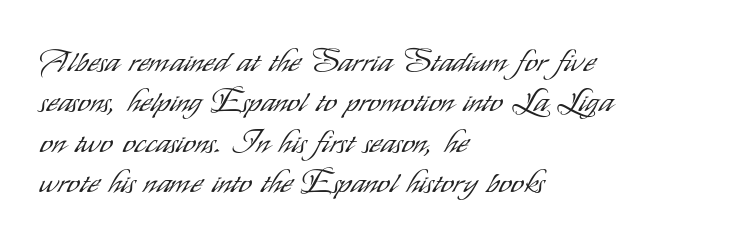
Look at the tracking — it's just the regular setting, nothing added. Horizontal alignment here is leftward, the default for most running prose. This sample has the flowing, uneven cadence of proportional lettering.
